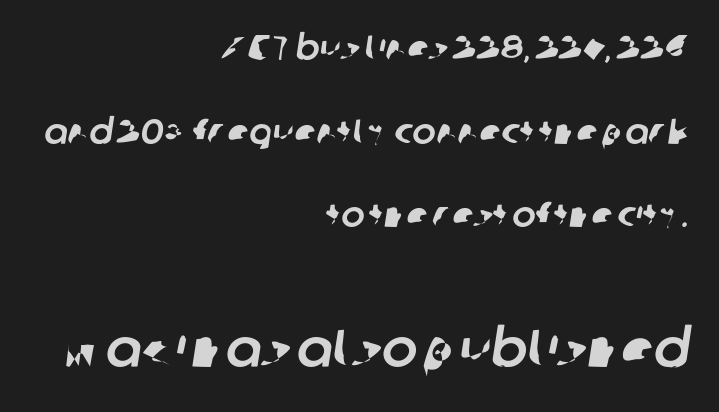
Q: Is the typeface a serif or a sans-serif typeface? A: Sans-serif.
Q: Is the text underlined? A: No.
Q: How is the paragraph aligned? A: Right-aligned.
Q: Is the spacing between letters normal or unusually wide? A: Normal.
Q: Is the spacing between lines tight, normal or loose? A: Loose.
Q: Which block of text is set in a larger size, the first (top) or the second (bottom)? A: The second (bottom) one.
Q: Width (condensed, normal, or wide)? A: Normal.
Q: Stroke contrast? A: Low.
Q: x-height? A: Medium.
Q: Monospaced? A: No.
